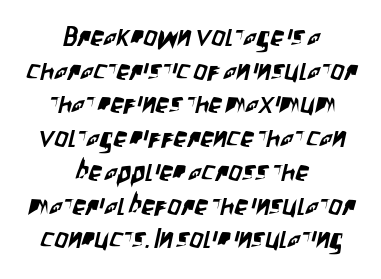
The image shows 27 px text type; set centered, normal line spacing (1.25x), normal letter spacing, not underlined.
